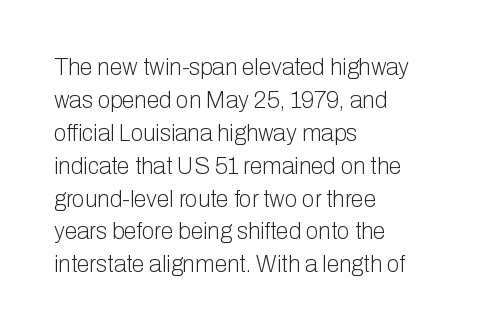
The image shows 23 px text type, upright; set left-aligned, normal line spacing (1.43x), normal letter spacing, not underlined.
